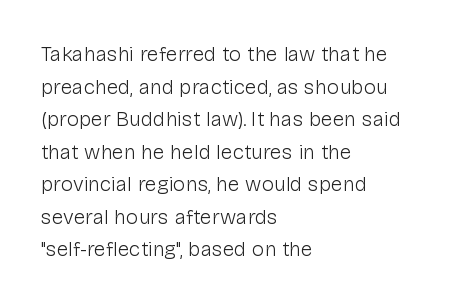
Q: Is the text bold? A: No.
Q: Is the text italic (slanted)? A: No, it is upright.
Q: Is the text underlined? A: No.
Q: How is the paragraph aligned? A: Left-aligned.
Q: Is the spacing between letters normal or unusually wide? A: Normal.
Q: Is the spacing between lines tight, normal or loose? A: Normal.
